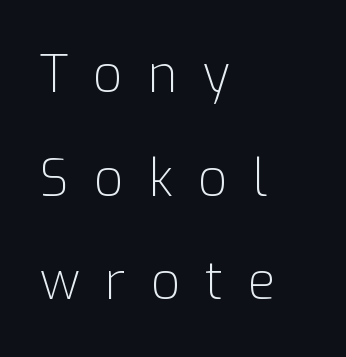
Q: Is the text bold? A: No.
Q: Is the text italic (slanted)? A: No, it is upright.
Q: Is the typeface a serif or a sans-serif typeface? A: Sans-serif.
Q: Is the text underlined? A: No.
Q: How is the paragraph aligned? A: Left-aligned.
Q: Is the spacing between letters normal or unusually wide? A: Unusually wide.
Q: Is the spacing between lines tight, normal or loose? A: Loose.
Q: Width (condensed, normal, or wide)? A: Normal.
Q: Stroke contrast? A: Low.
Q: x-height? A: Medium.
Q: Monospaced? A: No.
